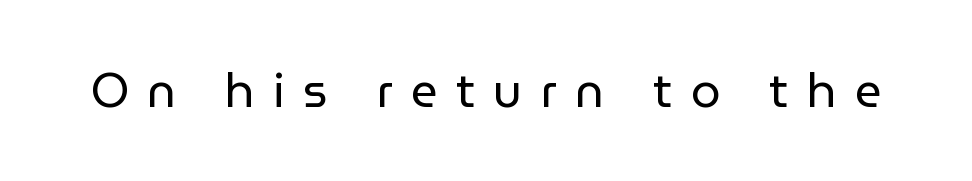
{"serif": "no", "italic": "no", "bold": "no", "weight": "regular", "width": "normal", "stroke_contrast": "low", "x_height": "medium", "monospaced": "no", "underline": "no", "letter_spacing": "wide", "letter_spacing_em": 0.39, "glyph_px": 47}
